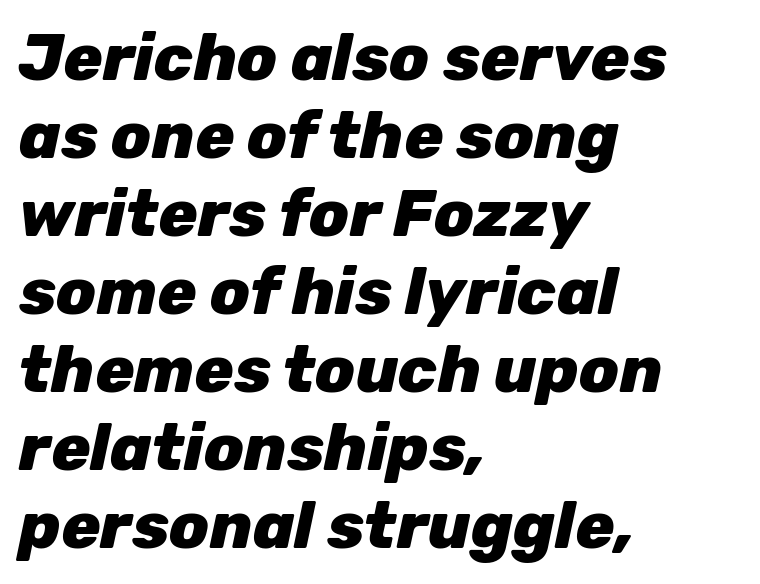
Q: Is the text bold? A: Yes.
Q: Is the text italic (slanted)? A: Yes, it leans right by about 12 degrees.
Q: Is the text underlined? A: No.
Q: How is the paragraph aligned? A: Left-aligned.
Q: Is the spacing between letters normal or unusually wide? A: Normal.
Q: Width (condensed, normal, or wide)? A: Normal.
Q: Stroke contrast? A: Low.
Q: x-height? A: Medium.
Q: Monospaced? A: No.
